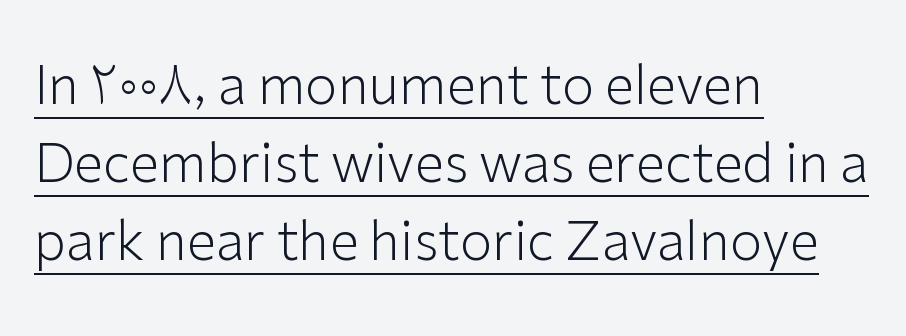
The image shows 53 px light sans-serif type, upright; set left-aligned, normal line spacing (1.47x), normal letter spacing, underlined; low stroke contrast and a medium x-height.
